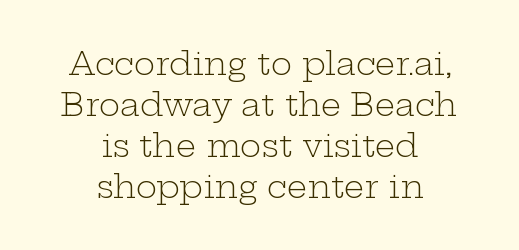
The image shows 32 px light, wide serif type, upright; set centered, normal line spacing (1.28x), normal letter spacing, not underlined; low stroke contrast and a medium x-height.
